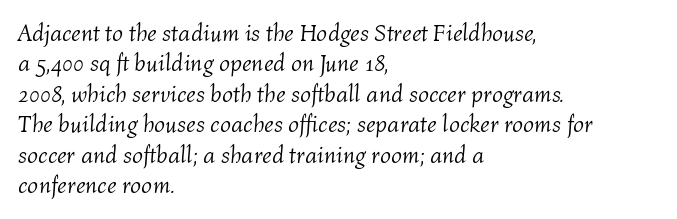
The image shows 24 px text type, italic (leaning right); set left-aligned, normal line spacing (1.27x), normal letter spacing, not underlined.
